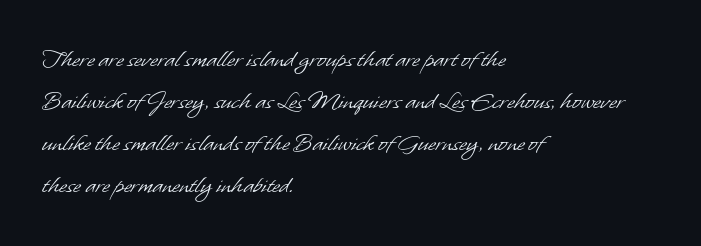
The compositor pushed each line to the left boundary. Summary of vertical rhythm: regular, with standard interline spacing. Honestly, there is no underline to notice here at all. Heft: none added — not bold.
